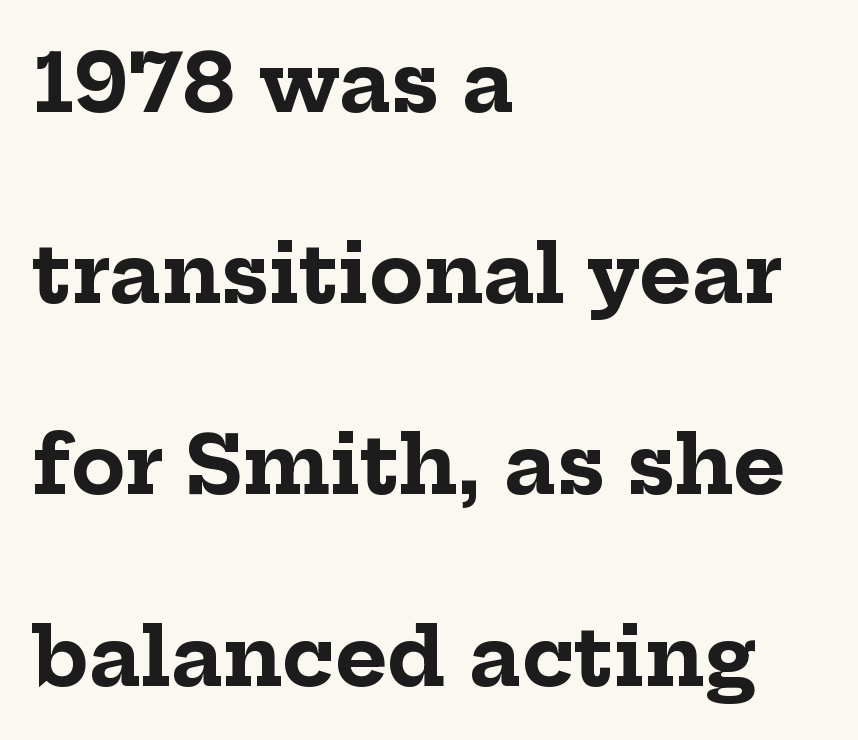
{"serif": "yes", "italic": "no", "bold": "yes", "weight": "bold", "width": "normal", "stroke_contrast": "low", "x_height": "medium", "monospaced": "no", "underline": "no", "align": "left", "line_spacing": "loose", "line_spacing_ratio": 2.39, "letter_spacing": "normal", "letter_spacing_em": 0.0, "glyph_px": 80}
